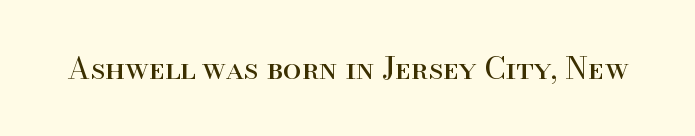
No italicization has been applied; the sample stays upright. Each letter keeps its own natural width here, so spacing adapts to shape. Stems and bowls with no extra thickness — not bold. The glyphs in this specimen are seriffed. The specimen omits any rule beneath the text block's lines.
